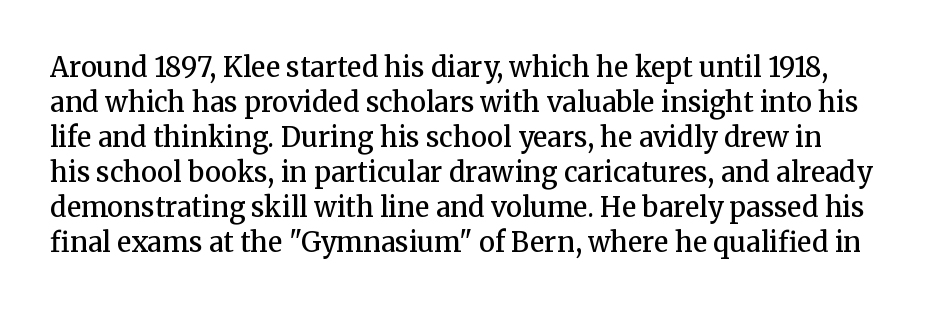
Q: Is the text bold? A: Semi-bold.
Q: Is the text italic (slanted)? A: No, it is upright.
Q: Is the text underlined? A: No.
Q: Is the spacing between letters normal or unusually wide? A: Normal.
Q: Is the spacing between lines tight, normal or loose? A: Normal.
